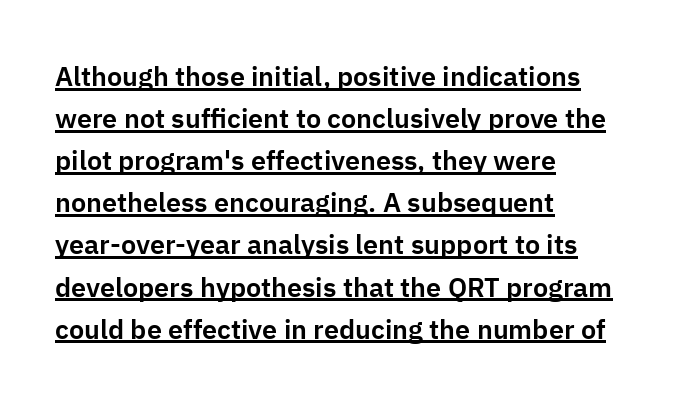
Q: Is the text italic (slanted)? A: No, it is upright.
Q: Is the text underlined? A: Yes.
Q: How is the paragraph aligned? A: Left-aligned.
Q: Is the spacing between letters normal or unusually wide? A: Normal.
Q: Is the spacing between lines tight, normal or loose? A: Normal.
